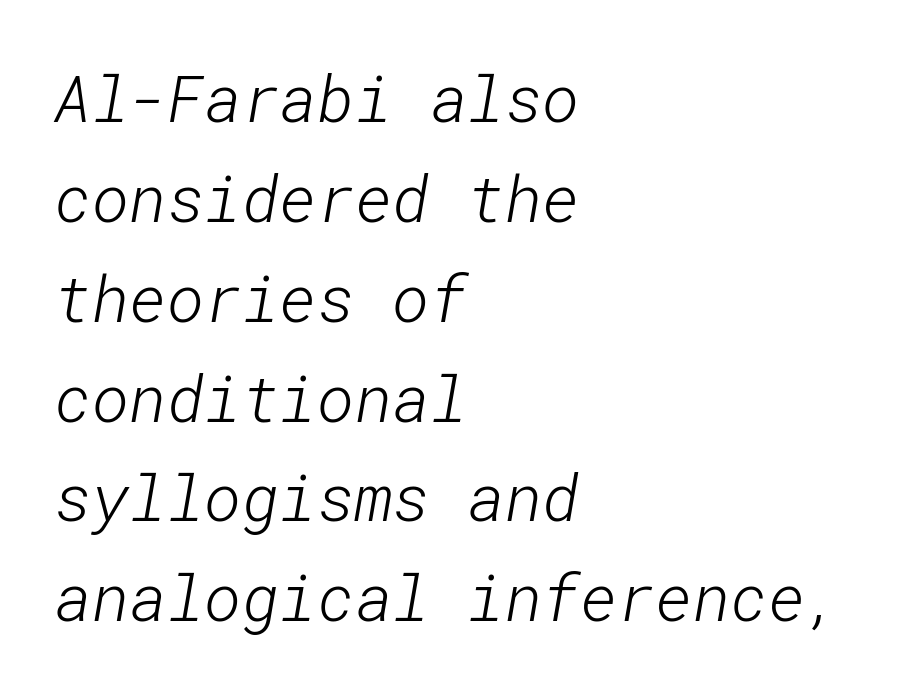
{"serif": "no", "bold": "no", "weight": "light", "width": "normal", "stroke_contrast": "low", "x_height": "medium", "underline": "no", "align": "left", "line_spacing": "normal", "line_spacing_ratio": 1.56, "letter_spacing": "normal", "letter_spacing_em": 0.0, "glyph_px": 64}
